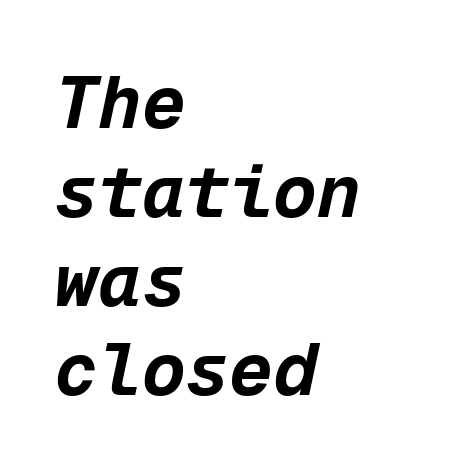
The image shows 73 px bold type, italic (leaning right), monospaced; set left-aligned, line spacing 1.22x, normal letter spacing, not underlined; low stroke contrast and a medium x-height.
